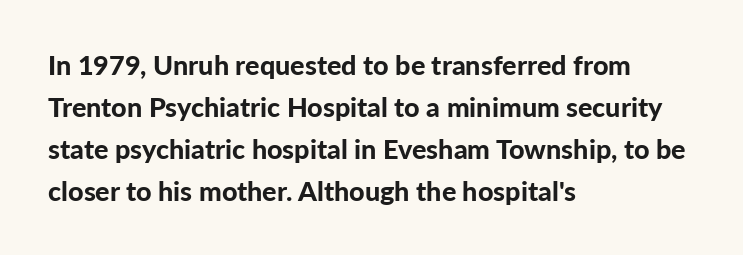
The image shows 27 px bold type, upright; set left-aligned, normal line spacing (1.55x), normal letter spacing, not underlined.
